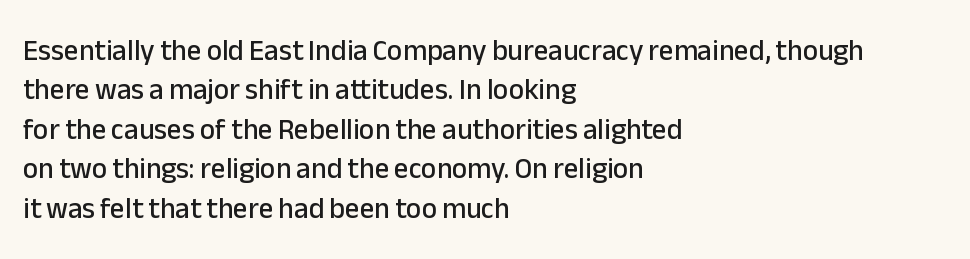
Visually the block forms a straight wall on the left and a jagged coastline on the right. How are the letters spaced? Ordinarily, with no added tracking. The font family rendered here belongs to the sans-serif group. Upright lettering throughout. Underlining? Definitely not there. Compared with typical paragraphs, the rows here are spaced about the same.
